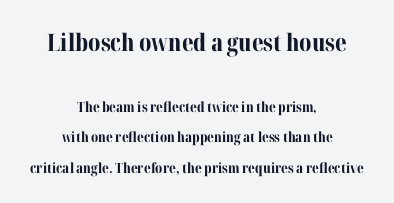
The image shows 24 px bold type, upright; set centered, loose line spacing (2.18x), normal letter spacing, not underlined; the first (top) block is 1.71x larger.
